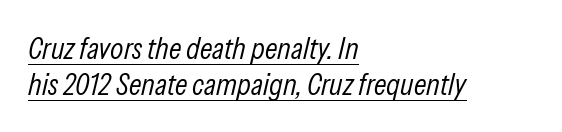
Proportional: the letters do not fall into vertical columns. The face looks like a standard text weight, possibly lighter. One-word summary of the alignment: left. The specimen reads as italic at a glance. In terms of letterspacing, this is plain default setting.
